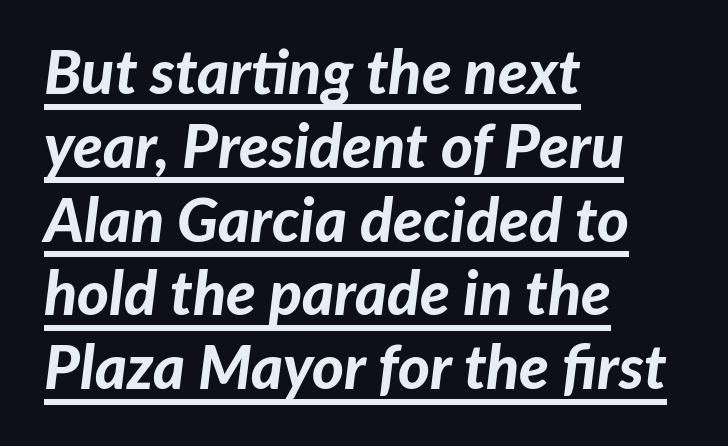
Q: Is the text bold? A: Yes.
Q: Is the text italic (slanted)? A: Yes, it leans right by about 7 degrees.
Q: Is the text underlined? A: Yes.
Q: How is the paragraph aligned? A: Left-aligned.
Q: Is the spacing between letters normal or unusually wide? A: Normal.
Q: Width (condensed, normal, or wide)? A: Normal.
Q: Stroke contrast? A: Low.
Q: x-height? A: Medium.
Q: Monospaced? A: No.
